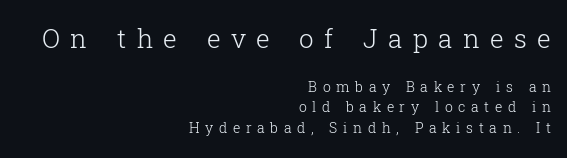
{"italic": "no", "bold": "no", "underline": "no", "align": "right", "line_spacing": "normal", "line_spacing_ratio": 1.44, "letter_spacing": "wide", "letter_spacing_em": 0.4, "larger_block": "first", "size_ratio": 1.86, "glyph_px": 26}
